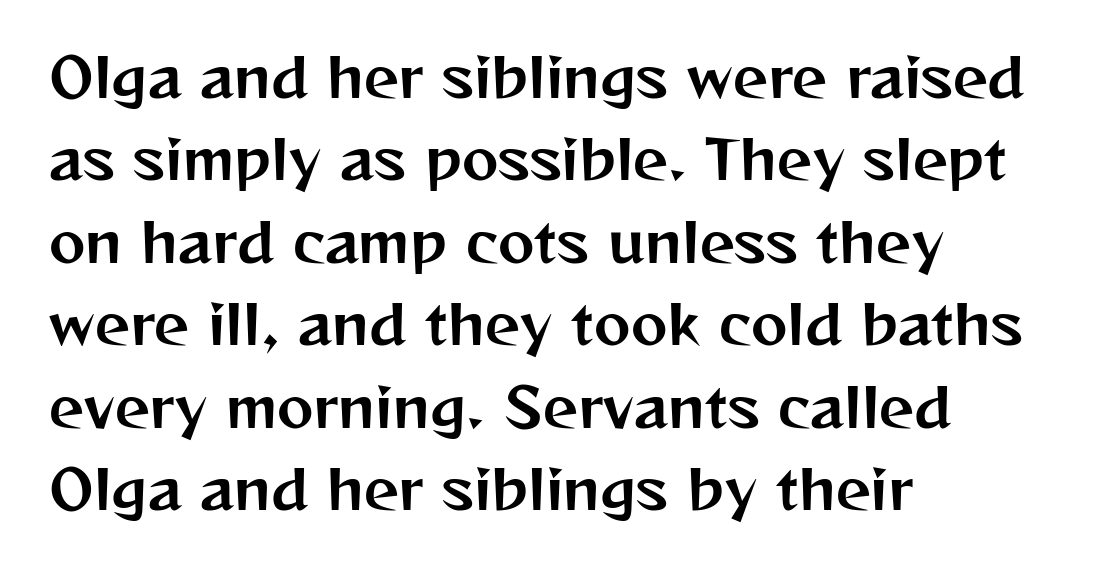
The space directly below the letters is spotless. Characters follow at the spacing the type designer built in. The text was rendered using a sans face with plain stroke endings. Here the designer chose a conventional face with non-uniform glyph widths. Vertical strokes here are truly vertical. This rendering uses left alignment, leaving the right contour irregular.
